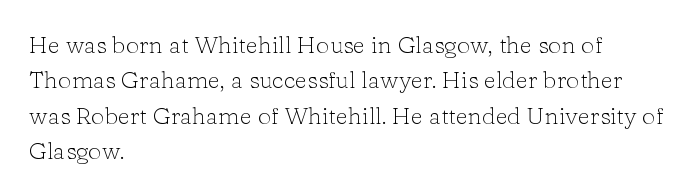
The image shows 24 px text type, upright; set left-aligned, normal line spacing (1.47x), normal letter spacing, not underlined.
